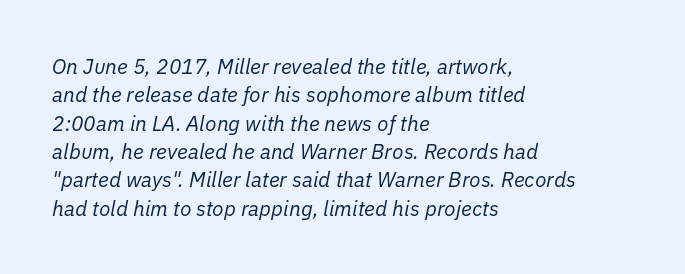
The cut favours lightness, reaching ordinary text weight at its darkest. Letter spacing: default. The block of text has a typical density, with ordinary space between rows. The compositor pushed each line to the left boundary. Notice how the stems are inclined rather than vertical — that's the hallmark of italics.
